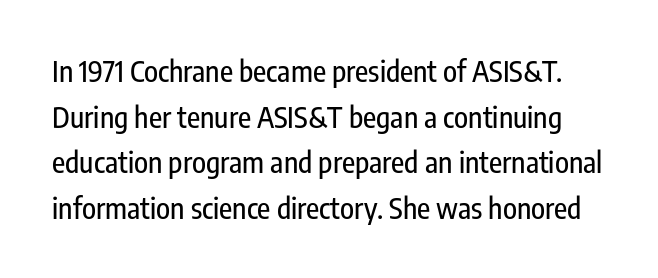
Q: Is the text italic (slanted)? A: No, it is upright.
Q: Is the typeface a serif or a sans-serif typeface? A: Sans-serif.
Q: Is the text underlined? A: No.
Q: Is the spacing between letters normal or unusually wide? A: Normal.
Q: Is the spacing between lines tight, normal or loose? A: Normal.
Q: Width (condensed, normal, or wide)? A: Condensed.
Q: Stroke contrast? A: Low.
Q: x-height? A: Medium.
Q: Monospaced? A: No.
